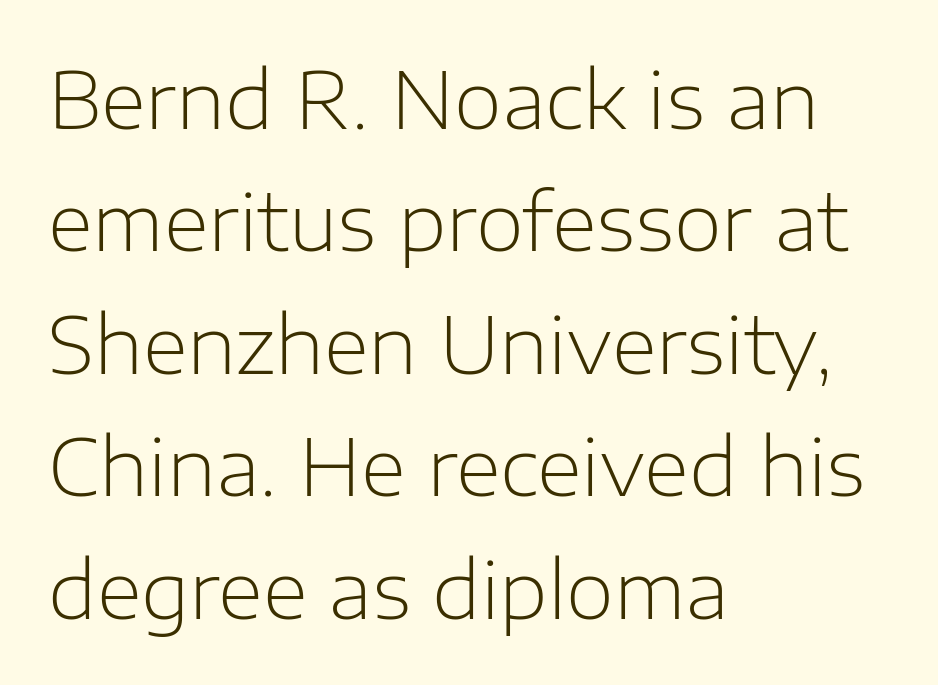
{"serif": "no", "italic": "no", "bold": "no", "weight": "light", "width": "normal", "stroke_contrast": "low", "x_height": "medium", "monospaced": "no", "underline": "no", "align": "left", "line_spacing": "normal", "line_spacing_ratio": 1.57, "letter_spacing": "normal", "letter_spacing_em": 0.0, "glyph_px": 78}
